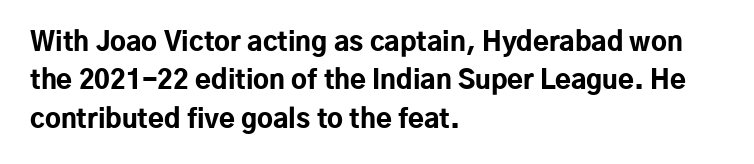
The image shows 26 px bold type, upright; set left-aligned, normal line spacing (1.48x), normal letter spacing, not underlined.
